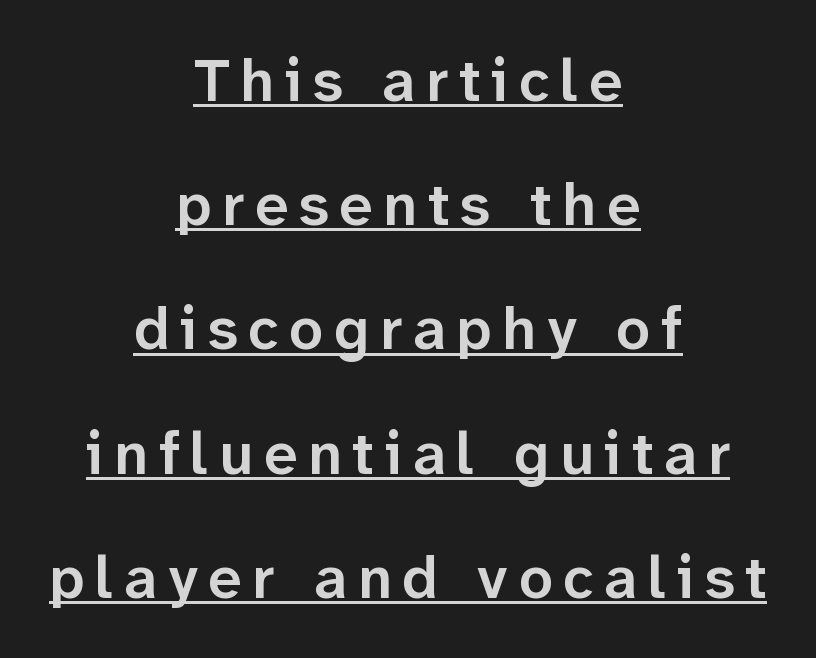
Q: Is the text bold? A: Semi-bold.
Q: Is the text italic (slanted)? A: No, it is upright.
Q: Is the typeface a serif or a sans-serif typeface? A: Sans-serif.
Q: Is the text underlined? A: Yes.
Q: How is the paragraph aligned? A: Centered.
Q: Is the spacing between lines tight, normal or loose? A: Loose.
Q: Width (condensed, normal, or wide)? A: Normal.
Q: Stroke contrast? A: Low.
Q: x-height? A: Medium.
Q: Monospaced? A: No.
